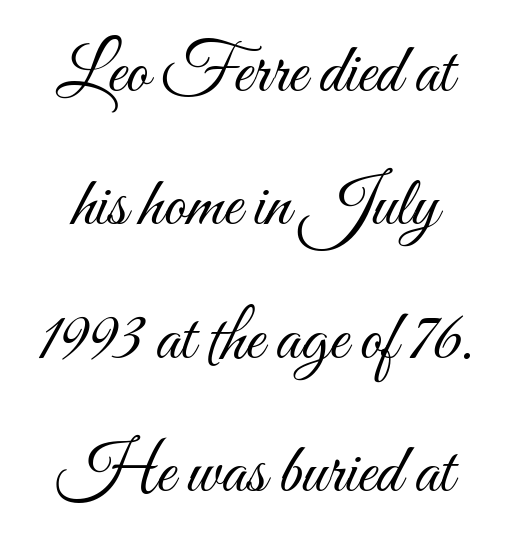
Q: Is the text bold? A: No.
Q: Is the text italic (slanted)? A: Yes.
Q: Is the text underlined? A: No.
Q: Is the spacing between letters normal or unusually wide? A: Normal.
Q: Width (condensed, normal, or wide)? A: Condensed.
Q: Stroke contrast? A: Medium.
Q: x-height? A: Small.
Q: Monospaced? A: No.
